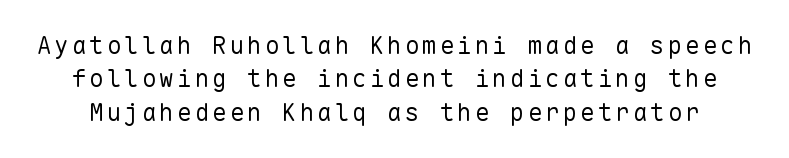
{"italic": "no", "bold": "no", "underline": "no", "line_spacing": "normal", "line_spacing_ratio": 1.39, "glyph_px": 24}
